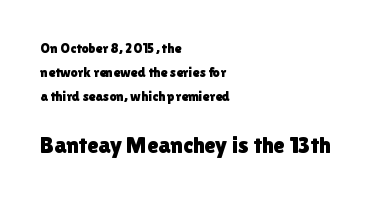
The image shows 23 px text type, upright; set left-aligned, line spacing 1.72x, normal letter spacing, not underlined; the second (bottom) block is 1.64x larger.
